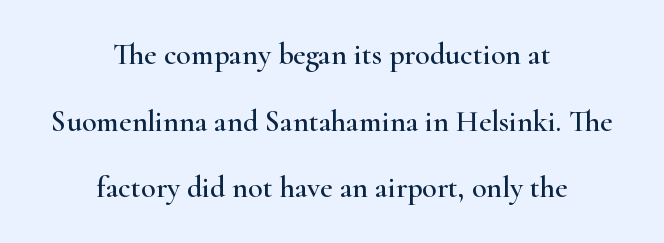
Does the type have serifs? Yes, each stem ends in a small foot. The rag falls on both sides of this text block equally. Character widths vary here, with narrow letters taking less room than wide ones. The foot of each line stays bare and open.
